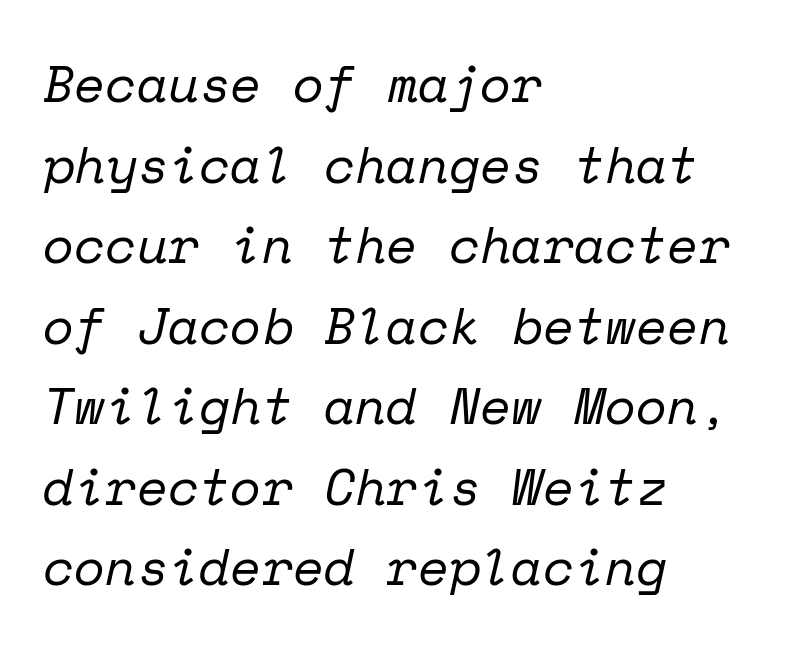
Each line starts at the same left margin while the right side varies. The space directly below the letters is spotless. Whoever set this chose a conventional vertical rhythm. The weight tops out at a normal text grade. Caption: standard tracking, unaltered. The face used here is monospaced, like something from a code editor.
